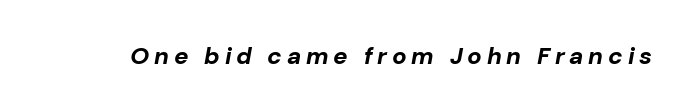
Clear beneath every line of the passage. Bold? Absolutely — the strokes are thick and heavy. This sample uses expanded letter spacing, leaving extra air between glyphs. Looking at the ascenders, they clearly lean.
